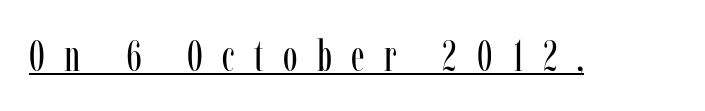
The image shows 44 px regular-weight, condensed serif type, upright; set unusually wide letter spacing (+0.44 em), underlined; low stroke contrast and a medium x-height.
